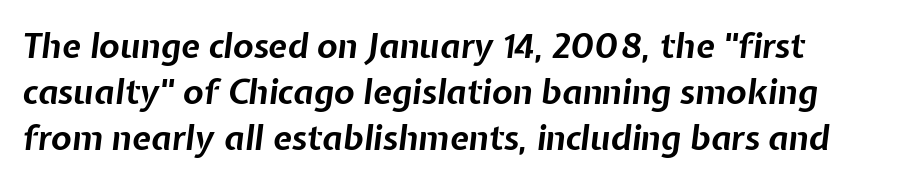
Q: Is the text bold? A: Yes.
Q: Is the text italic (slanted)? A: Yes, it leans right by about 7 degrees.
Q: Is the text underlined? A: No.
Q: Is the spacing between letters normal or unusually wide? A: Normal.
Q: Is the spacing between lines tight, normal or loose? A: Normal.
Q: Width (condensed, normal, or wide)? A: Normal.
Q: Stroke contrast? A: Low.
Q: x-height? A: Medium.
Q: Monospaced? A: No.
